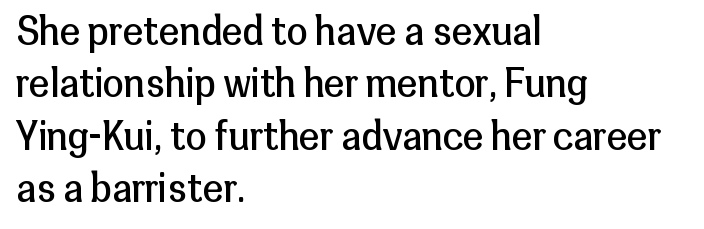
Q: Is the text bold? A: No.
Q: Is the text italic (slanted)? A: No, it is upright.
Q: Is the typeface a serif or a sans-serif typeface? A: Sans-serif.
Q: Is the text underlined? A: No.
Q: How is the paragraph aligned? A: Left-aligned.
Q: Is the spacing between letters normal or unusually wide? A: Normal.
Q: Is the spacing between lines tight, normal or loose? A: Normal.
Q: Width (condensed, normal, or wide)? A: Normal.
Q: Stroke contrast? A: Low.
Q: x-height? A: Medium.
Q: Monospaced? A: No.
